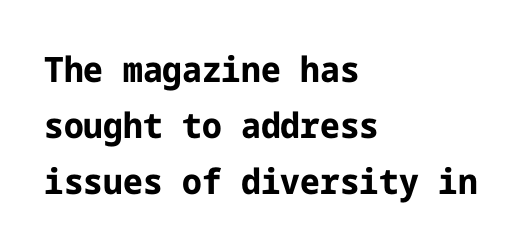
Honestly, the row spacing looks completely unremarkable. The typeface chosen for these lines omits serifs. This is the regular roman posture of the typeface. Anything drawn beneath the words? Only blank space. The strokes are fattened all the way to bold. The rendering anchors every line to the left-hand side.
